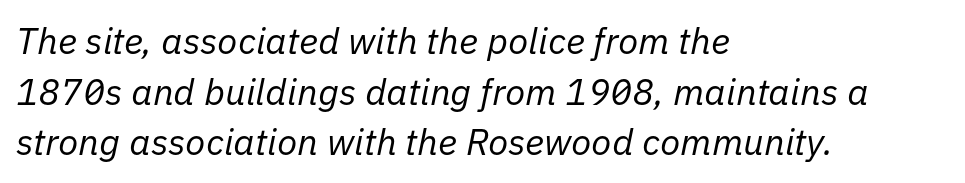
Q: Is the text bold? A: No.
Q: Is the text italic (slanted)? A: Yes, it leans right by about 11 degrees.
Q: Is the text underlined? A: No.
Q: How is the paragraph aligned? A: Left-aligned.
Q: Is the spacing between letters normal or unusually wide? A: Normal.
Q: Is the spacing between lines tight, normal or loose? A: Normal.
Q: Width (condensed, normal, or wide)? A: Normal.
Q: Stroke contrast? A: Low.
Q: x-height? A: Medium.
Q: Monospaced? A: No.
